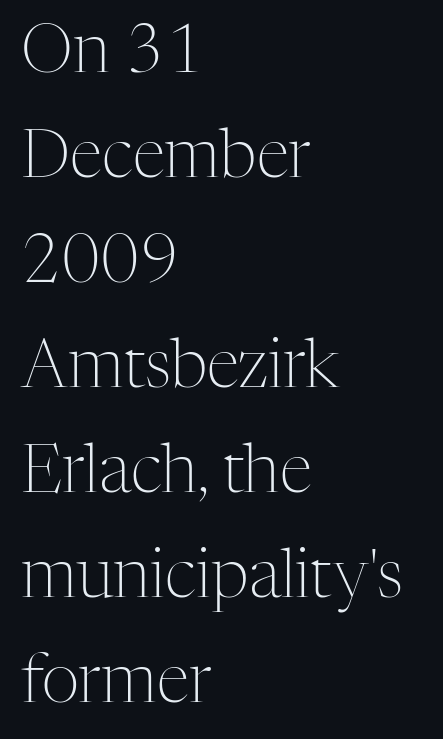
Q: Is the text bold? A: No.
Q: Is the text italic (slanted)? A: No, it is upright.
Q: Is the typeface a serif or a sans-serif typeface? A: Serif.
Q: Is the text underlined? A: No.
Q: How is the paragraph aligned? A: Left-aligned.
Q: Is the spacing between letters normal or unusually wide? A: Normal.
Q: Is the spacing between lines tight, normal or loose? A: Normal.
Q: Width (condensed, normal, or wide)? A: Normal.
Q: Stroke contrast? A: Medium.
Q: x-height? A: Medium.
Q: Monospaced? A: No.
